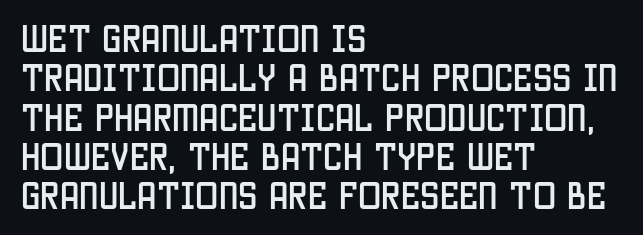
Q: Is the text italic (slanted)? A: No, it is upright.
Q: Is the typeface a serif or a sans-serif typeface? A: Sans-serif.
Q: Is the text underlined? A: No.
Q: How is the paragraph aligned? A: Left-aligned.
Q: Is the spacing between letters normal or unusually wide? A: Normal.
Q: Is the spacing between lines tight, normal or loose? A: Normal.
Q: Width (condensed, normal, or wide)? A: Condensed.
Q: Stroke contrast? A: Low.
Q: x-height? A: Large.
Q: Monospaced? A: No.
